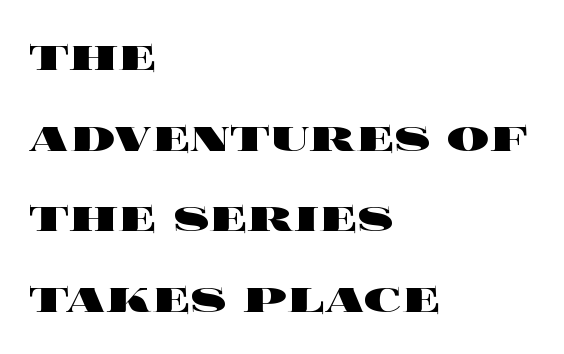
Note the varied advance widths — an 'i' is clearly narrower than an 'm'. Honestly, there is no underline to notice here at all. The rendering anchors every line to the left-hand side. The typography opts for an upright posture over an oblique one. In terms of leading, this rendering sits right in the middle.
